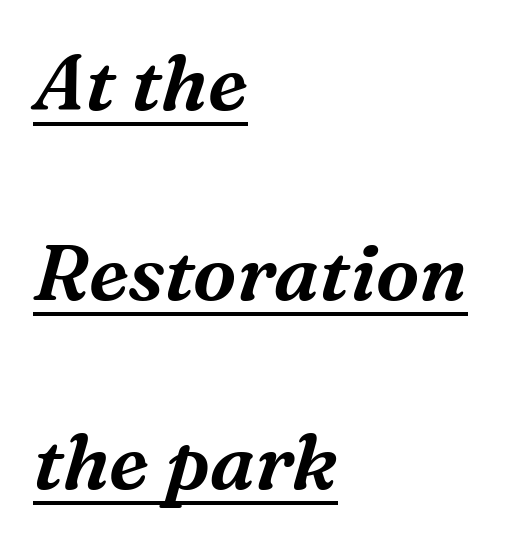
The image shows 78 px serif type, italic (leaning right); set left-aligned, loose line spacing (2.43x), normal letter spacing, underlined; medium stroke contrast and a medium x-height.
